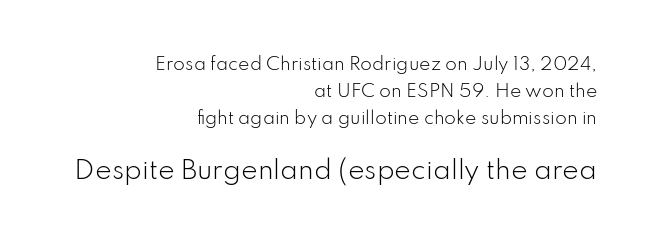
Q: Is the text bold? A: No.
Q: Is the text italic (slanted)? A: No, it is upright.
Q: Is the text underlined? A: No.
Q: How is the paragraph aligned? A: Right-aligned.
Q: Is the spacing between letters normal or unusually wide? A: Normal.
Q: Is the spacing between lines tight, normal or loose? A: Normal.
Q: Which block of text is set in a larger size, the first (top) or the second (bottom)? A: The second (bottom) one.
